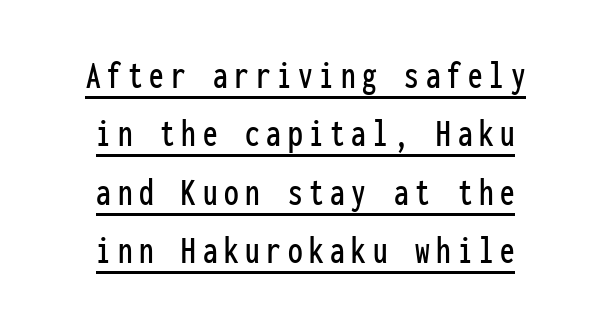
Q: Is the text italic (slanted)? A: No, it is upright.
Q: Is the typeface a serif or a sans-serif typeface? A: Sans-serif.
Q: Is the text underlined? A: Yes.
Q: How is the paragraph aligned? A: Centered.
Q: Is the spacing between lines tight, normal or loose? A: Normal.
Q: Width (condensed, normal, or wide)? A: Condensed.
Q: Stroke contrast? A: Low.
Q: x-height? A: Medium.
Q: Monospaced? A: Yes.
